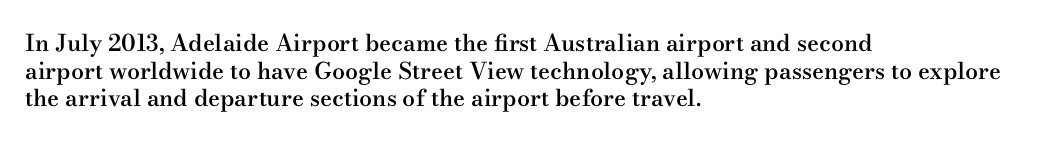
One-word summary of the alignment: left. The strokes are fattened partway — semibold, not bold. The letters stand straight up with perfectly vertical stems. The tracking reads as untouched default to a designer's eye.
